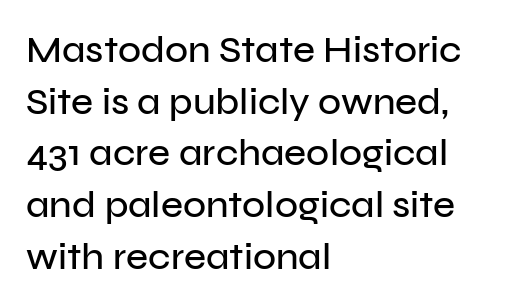
One-word summary of the alignment: left. Tracking value appears to be zero — textbook default spacing. Regular leading. In terms of posture, this sample is upright.
